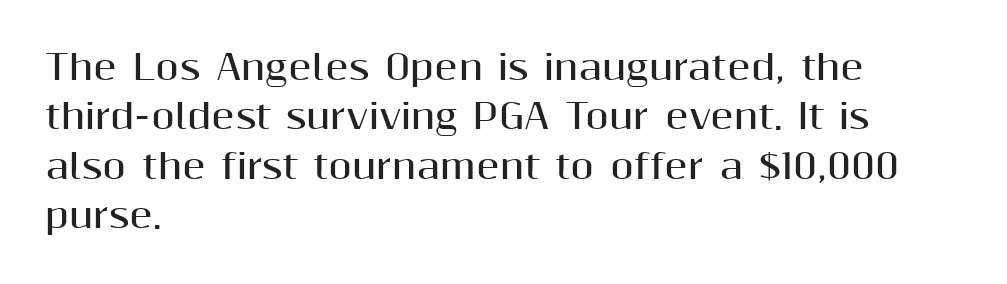
The image shows 34 px bold sans-serif type, upright; set left-aligned, normal line spacing (1.45x), normal letter spacing, not underlined; medium stroke contrast and a medium x-height.
